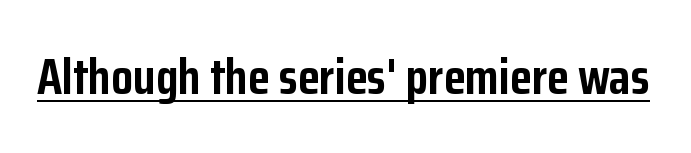
{"serif": "no", "italic": "no", "bold": "yes", "weight": "semibold", "width": "condensed", "stroke_contrast": "low", "x_height": "medium", "monospaced": "no", "underline": "yes", "letter_spacing": "normal", "letter_spacing_em": 0.0, "glyph_px": 50}
